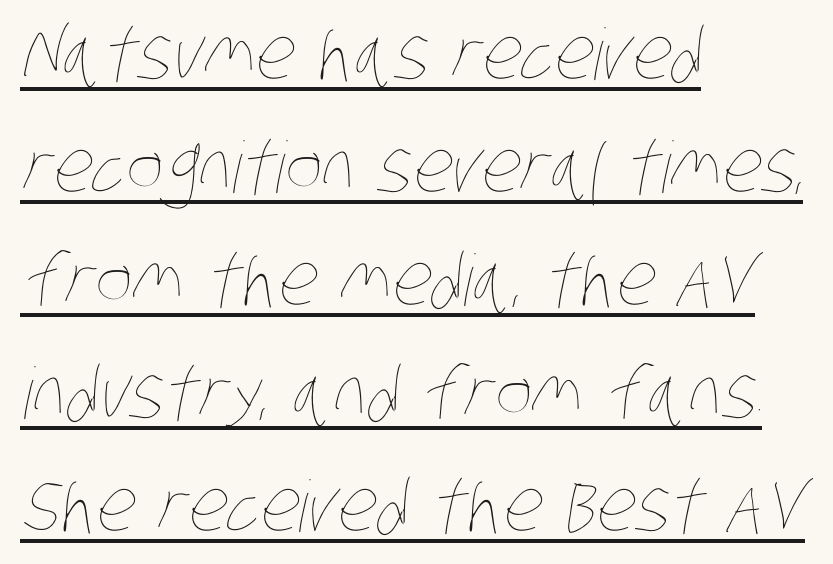
{"bold": "no", "weight": "thin", "width": "condensed", "stroke_contrast": "low", "x_height": "large", "monospaced": "no", "underline": "yes", "align": "left", "line_spacing": "normal", "line_spacing_ratio": 1.59, "letter_spacing": "normal", "letter_spacing_em": 0.0, "glyph_px": 71}
